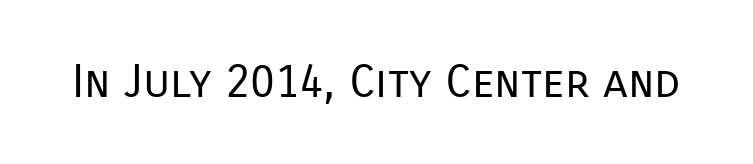
Q: Is the text bold? A: No.
Q: Is the text italic (slanted)? A: No, it is upright.
Q: Is the typeface a serif or a sans-serif typeface? A: Sans-serif.
Q: Is the text underlined? A: No.
Q: Is the spacing between letters normal or unusually wide? A: Normal.
Q: Width (condensed, normal, or wide)? A: Normal.
Q: Stroke contrast? A: Low.
Q: x-height? A: Medium.
Q: Monospaced? A: No.
